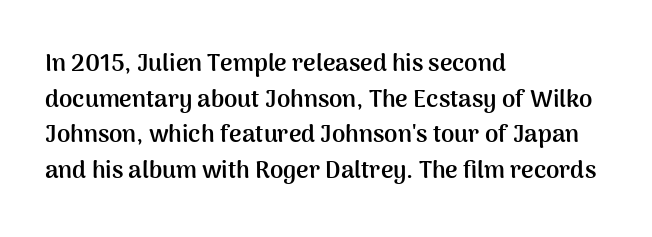
{"italic": "no", "bold": "yes", "underline": "no", "align": "left", "line_spacing": "normal", "line_spacing_ratio": 1.48, "letter_spacing": "normal", "letter_spacing_em": 0.0, "glyph_px": 24}
